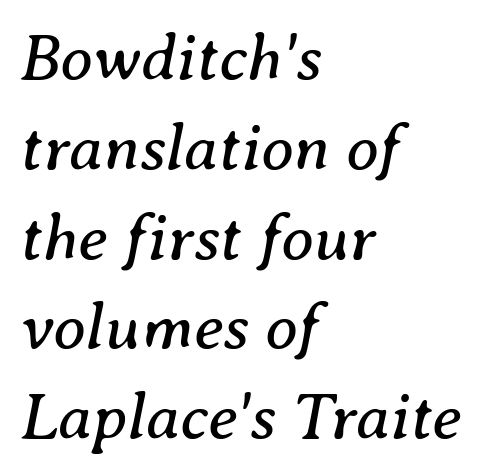
{"serif": "yes", "italic": "yes", "lean": "right", "slant_degrees": 8, "bold": "no", "weight": "regular", "width": "normal", "stroke_contrast": "medium", "x_height": "medium", "monospaced": "no", "underline": "no", "align": "left", "line_spacing": "normal", "line_spacing_ratio": 1.36, "letter_spacing": "normal", "letter_spacing_em": 0.0, "glyph_px": 66}
